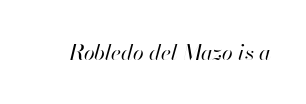
Q: Is the text bold? A: No.
Q: Is the text italic (slanted)? A: Yes, it leans right by about 13 degrees.
Q: Is the text underlined? A: No.
Q: Is the spacing between letters normal or unusually wide? A: Normal.
